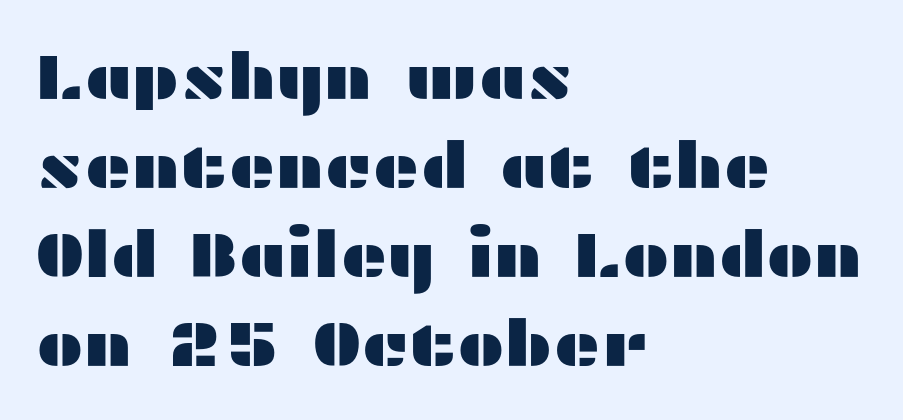
{"serif": "no", "italic": "no", "width": "wide", "stroke_contrast": "medium", "x_height": "medium", "monospaced": "no", "underline": "no", "align": "left", "line_spacing": "normal", "line_spacing_ratio": 1.39, "letter_spacing": "normal", "letter_spacing_em": 0.0, "glyph_px": 64}
